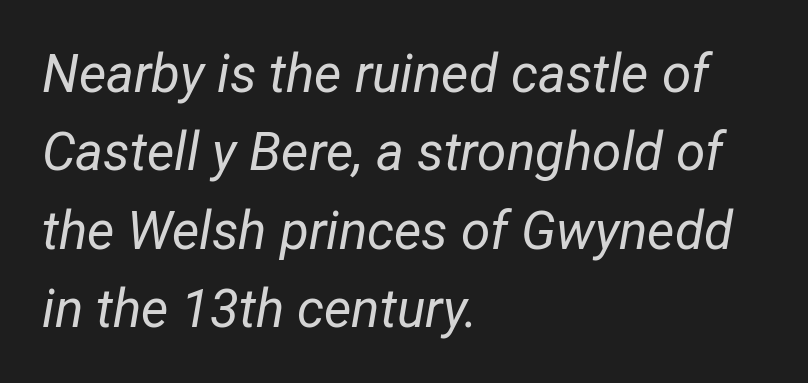
Default kerning and tracking; the words read as compact shapes. Line beginnings align vertically; line endings do not. Here the designer chose a conventional face with non-uniform glyph widths. The gap between lines stays unmarked. Unbolded letterforms with no extra heft.
